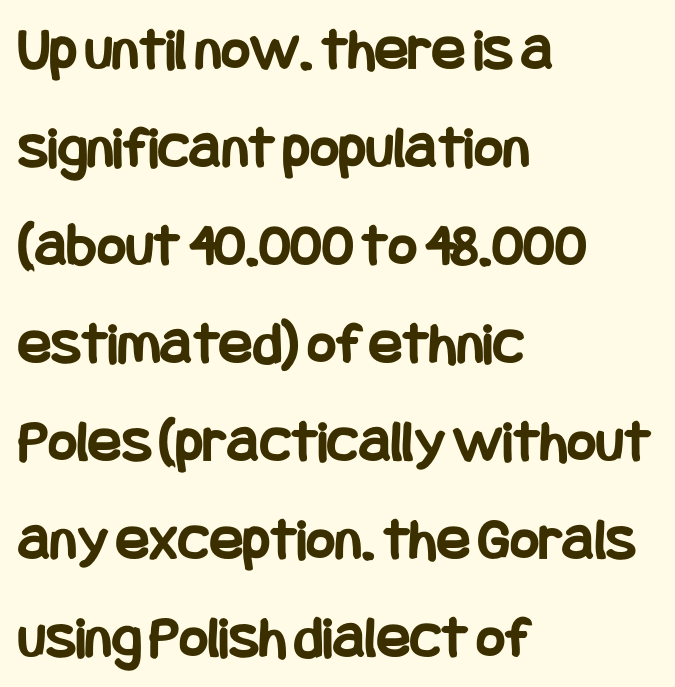
Q: Is the text bold? A: Yes.
Q: Is the text italic (slanted)? A: No, it is upright.
Q: Is the typeface a serif or a sans-serif typeface? A: Sans-serif.
Q: Is the text underlined? A: No.
Q: How is the paragraph aligned? A: Left-aligned.
Q: Is the spacing between letters normal or unusually wide? A: Normal.
Q: Is the spacing between lines tight, normal or loose? A: Normal.
Q: Width (condensed, normal, or wide)? A: Condensed.
Q: Stroke contrast? A: Low.
Q: x-height? A: Large.
